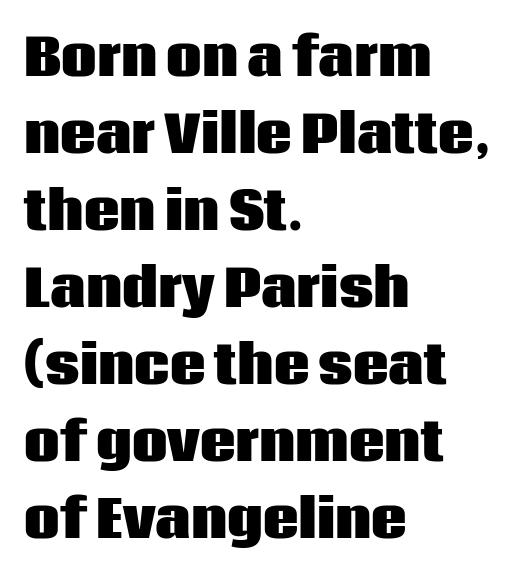
{"serif": "no", "italic": "no", "bold": "yes", "weight": "heavy", "width": "normal", "stroke_contrast": "low", "x_height": "large", "monospaced": "no", "underline": "no", "align": "left", "line_spacing": "normal", "line_spacing_ratio": 1.54, "letter_spacing": "normal", "letter_spacing_em": 0.0, "glyph_px": 50}
